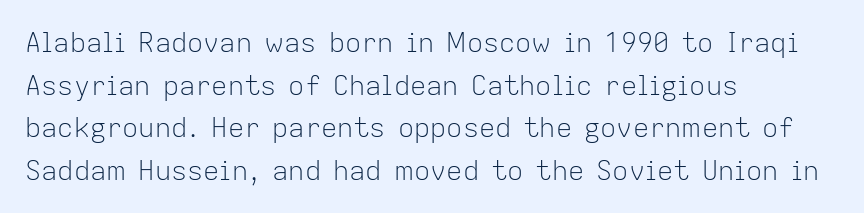
The ragged edge is on the right, which tells us the setting is flush left. Vertical strokes here are truly vertical. Heaviness? Minimal to ordinary, like unemphasized prose. Lines of text with bare space underneath.
